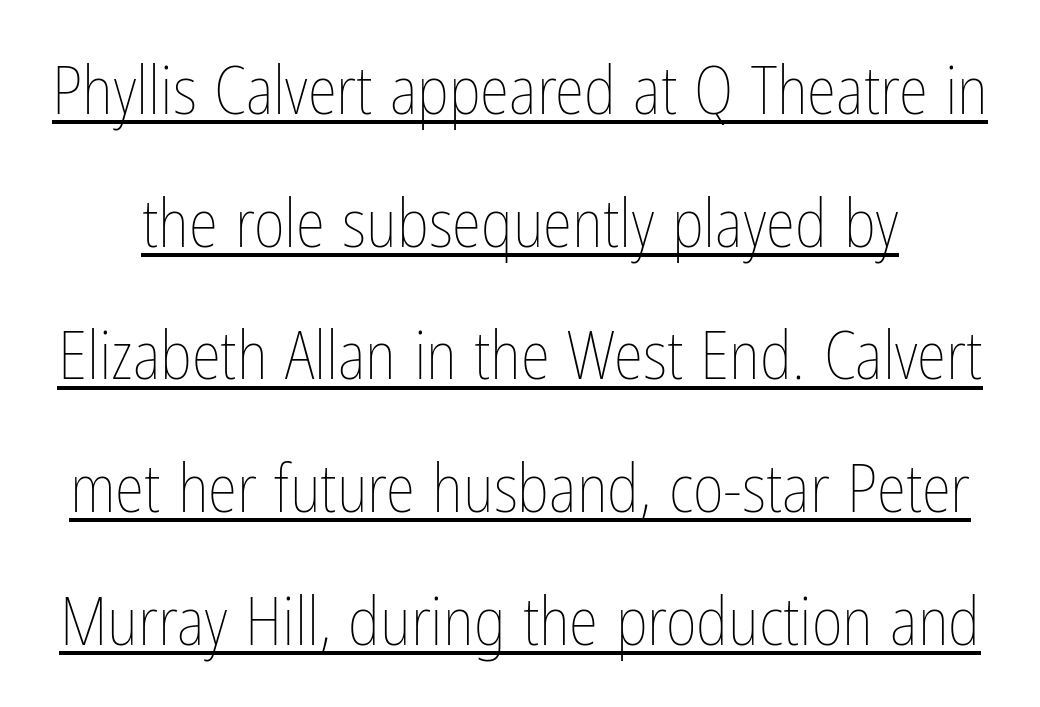
Do the characters align in a grid? No, the font is proportional. If you measured baseline to baseline, you'd find a long distance. Observe the ordinary spacing: letters are neighbours, not strangers. Stroke mass is kept to a normal reading level or below.
